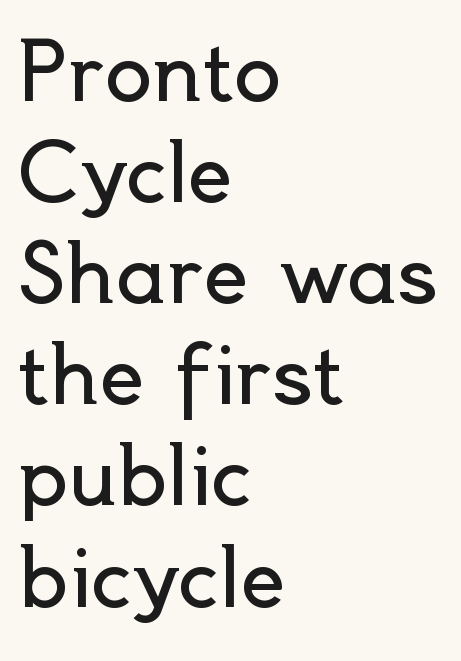
The image shows 79 px regular-weight sans-serif type, upright; set left-aligned, normal line spacing (1.28x), normal letter spacing, not underlined; a small x-height.
